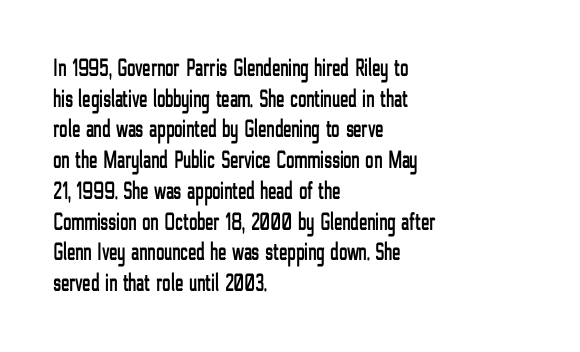
Q: Is the text italic (slanted)? A: No, it is upright.
Q: Is the text underlined? A: No.
Q: How is the paragraph aligned? A: Left-aligned.
Q: Is the spacing between letters normal or unusually wide? A: Normal.
